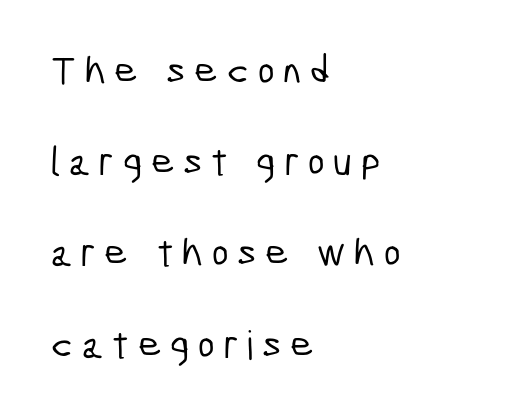
{"serif": "no", "width": "condensed", "stroke_contrast": "low", "x_height": "medium", "monospaced": "no", "underline": "no", "align": "left", "line_spacing": "loose", "line_spacing_ratio": 2.28, "letter_spacing": "wide", "letter_spacing_em": 0.22, "glyph_px": 40}
